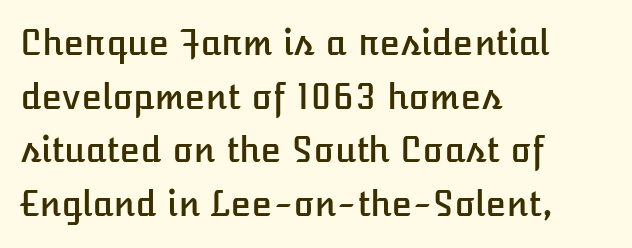
The image shows 34 px text type, upright; set left-aligned, normal line spacing (1.58x), normal letter spacing, not underlined; low stroke contrast and a medium x-height.
